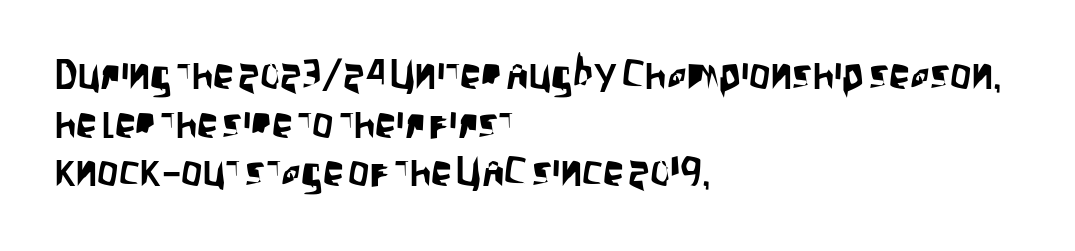
Q: Is the text italic (slanted)? A: No, it is upright.
Q: Is the typeface a serif or a sans-serif typeface? A: Sans-serif.
Q: Is the text underlined? A: No.
Q: How is the paragraph aligned? A: Left-aligned.
Q: Is the spacing between letters normal or unusually wide? A: Normal.
Q: Width (condensed, normal, or wide)? A: Condensed.
Q: Stroke contrast? A: Low.
Q: x-height? A: Large.
Q: Monospaced? A: No.
